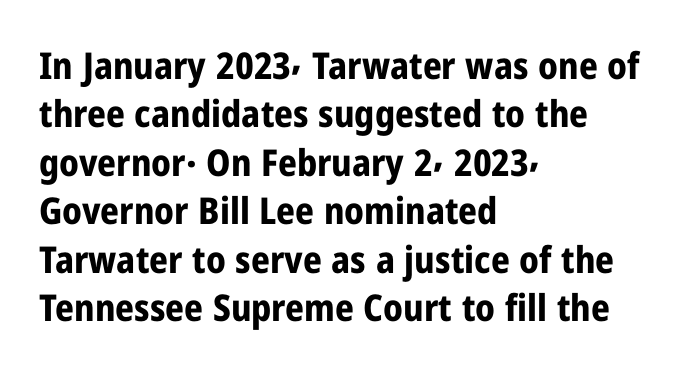
The letters are bold, with thick, heavy strokes. The designer went with a sans here, leaving each stem footless. Caption: standard tracking, unaltered. The designer left line spacing at the default. Character widths vary here, with narrow letters taking less room than wide ones. The typesetter chose a ragged-right arrangement here.
